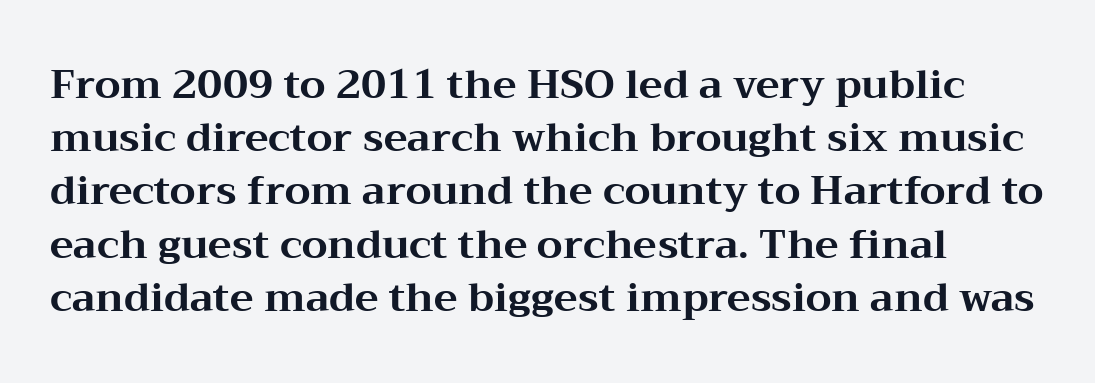
Q: Is the text bold? A: Yes.
Q: Is the text italic (slanted)? A: No, it is upright.
Q: Is the typeface a serif or a sans-serif typeface? A: Serif.
Q: Is the text underlined? A: No.
Q: Is the spacing between letters normal or unusually wide? A: Normal.
Q: Is the spacing between lines tight, normal or loose? A: Normal.
Q: Width (condensed, normal, or wide)? A: Wide.
Q: Stroke contrast? A: Medium.
Q: x-height? A: Medium.
Q: Monospaced? A: No.
